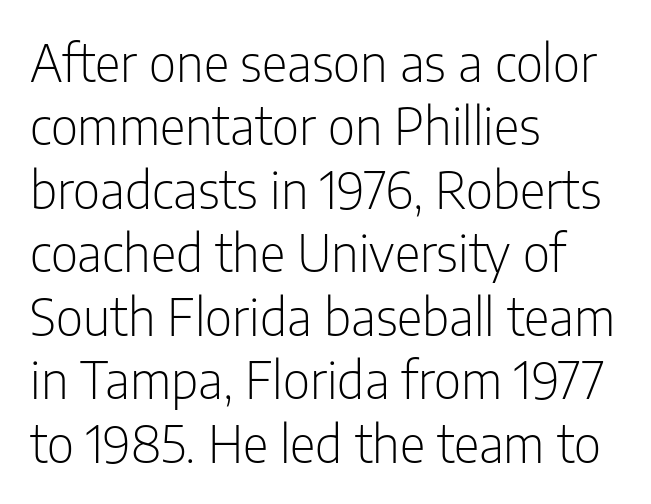
This sample is left-justified, so line endings fall wherever the words run out. A typesetter would label this face a sans. Compared with typical paragraphs, the rows here are spaced about the same. Rule under the text: the space is simply empty. Stems here are at most as thick as an everyday book face.
